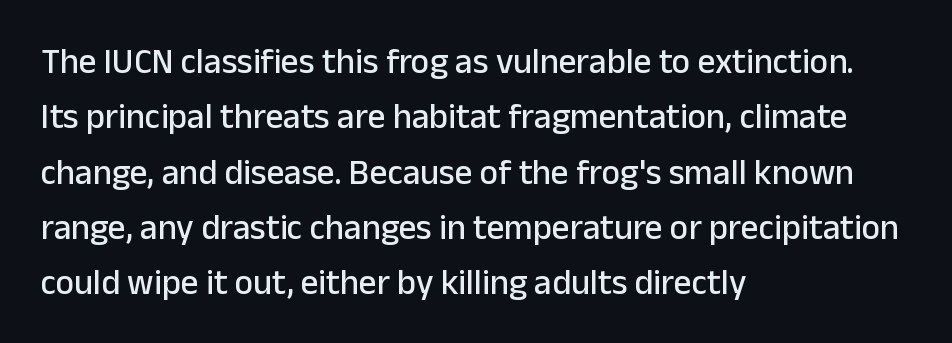
The image shows 35 px sans-serif type, upright; set left-aligned, normal line spacing (1.58x), normal letter spacing, not underlined; low stroke contrast and a medium x-height.
